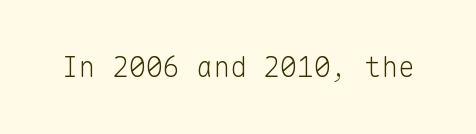
Posture: straight, roman, zero tilt. Regarding serifs, this sample does without them. Stems and bowls with no extra thickness — not bold. Clear beneath every line of the passage. Is this a fixed-width face? Yes — each glyph sits in an identical cell.
